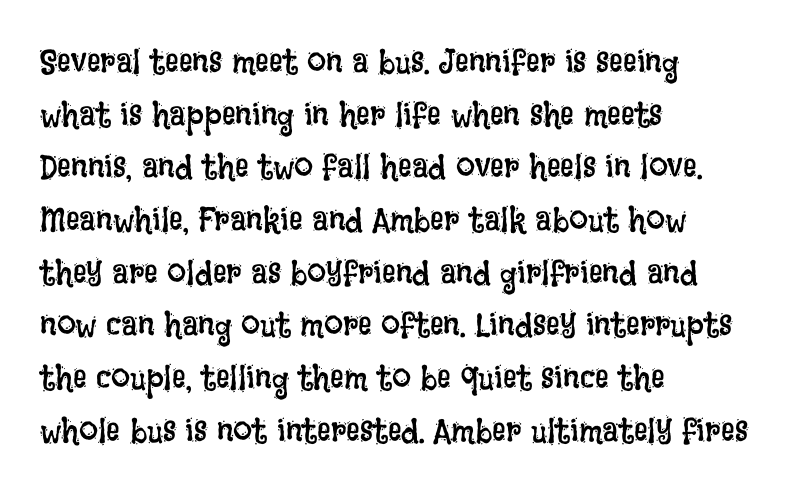
{"italic": "no", "bold": "no", "weight": "regular", "width": "condensed", "stroke_contrast": "low", "x_height": "large", "monospaced": "no", "underline": "no", "align": "left", "line_spacing": "normal", "line_spacing_ratio": 1.55, "letter_spacing": "normal", "letter_spacing_em": 0.0, "glyph_px": 34}
